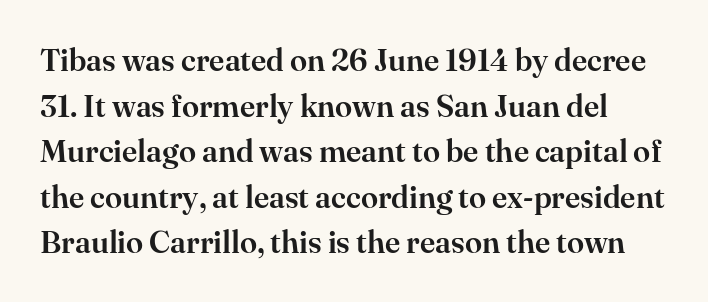
The image shows 31 px serif type, upright; set normal line spacing (1.47x), normal letter spacing, not underlined; high stroke contrast and a small x-height.
